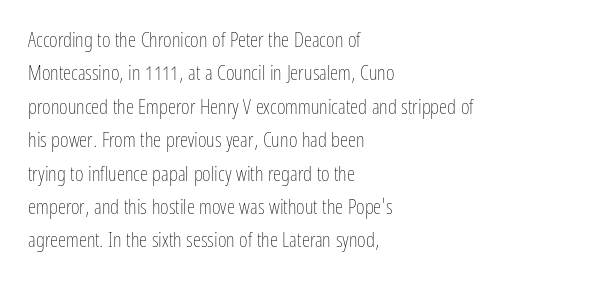
{"italic": "no", "bold": "no", "underline": "no", "align": "left", "line_spacing": "normal", "line_spacing_ratio": 1.59, "letter_spacing": "normal", "letter_spacing_em": 0.0, "glyph_px": 21}
